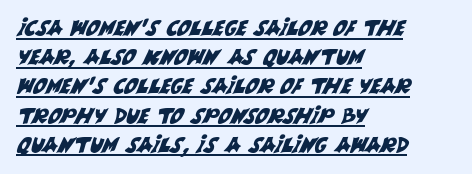
Check the space under the baseline: a stroke is drawn there. A typesetter would call this zero additional tracking. This sample keeps an unexceptional amount of space between lines. The ragged edge is on the right, which tells us the setting is flush left.
